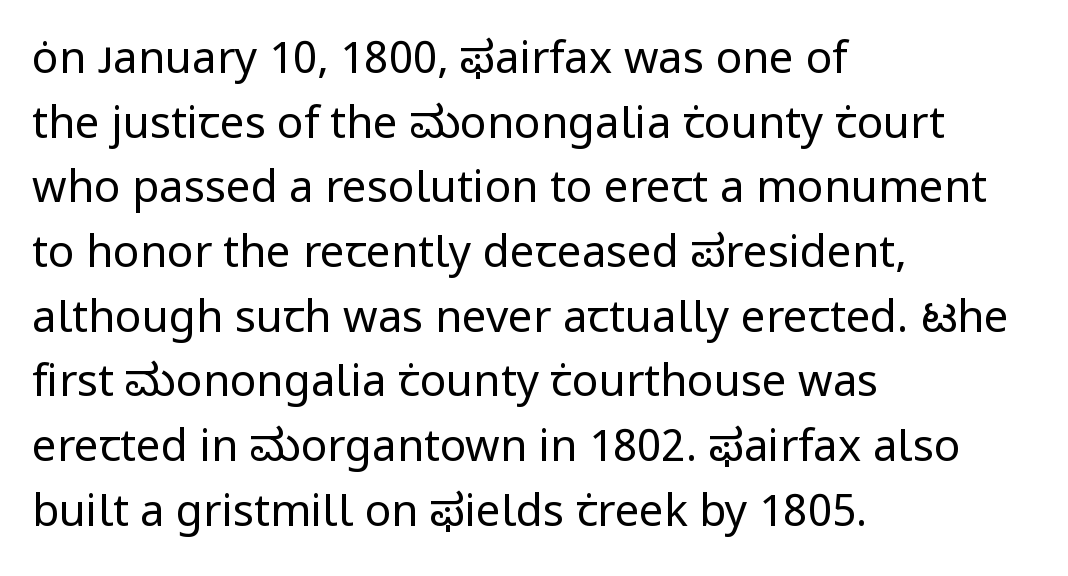
{"serif": "no", "italic": "no", "bold": "no", "weight": "regular", "width": "normal", "stroke_contrast": "low", "x_height": "medium", "monospaced": "no", "underline": "no", "align": "left", "line_spacing": "normal", "line_spacing_ratio": 1.47, "letter_spacing": "normal", "letter_spacing_em": 0.0, "glyph_px": 44}
